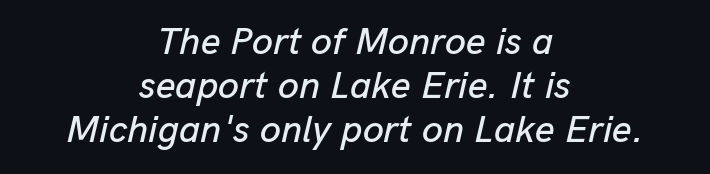
The words here are not underlined. The lines are quadded center. Do the characters align in a grid? No, the font is proportional. These lines were composed using italics.
